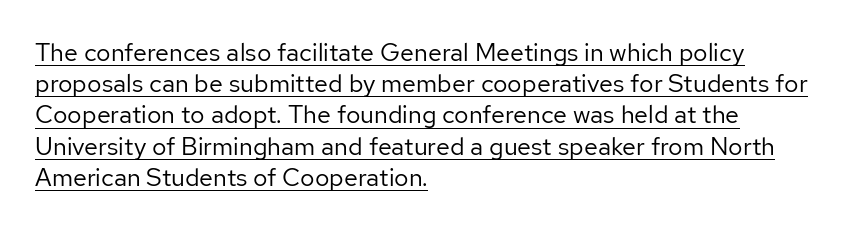
This sample carries an underscore along the baseline area. Teacher's note: observe the even left margin — that is flush-left alignment. The rows are spaced the way most documents space them. Every stem runs plumb, perpendicular to the baseline. Honestly, the letter spacing is just normal — you wouldn't notice it.
